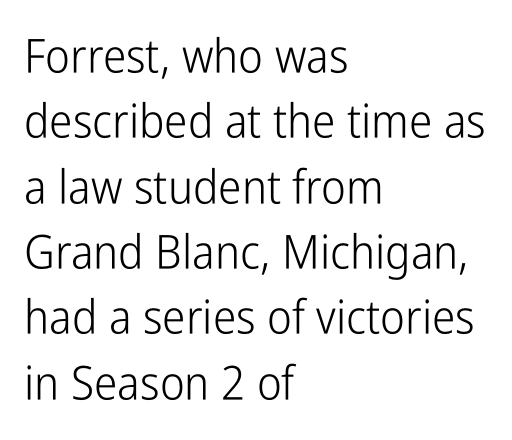
Q: Is the text bold? A: No.
Q: Is the text italic (slanted)? A: No, it is upright.
Q: Is the typeface a serif or a sans-serif typeface? A: Sans-serif.
Q: Is the text underlined? A: No.
Q: How is the paragraph aligned? A: Left-aligned.
Q: Is the spacing between letters normal or unusually wide? A: Normal.
Q: Is the spacing between lines tight, normal or loose? A: Normal.
Q: Width (condensed, normal, or wide)? A: Condensed.
Q: Stroke contrast? A: Low.
Q: x-height? A: Medium.
Q: Monospaced? A: No.
